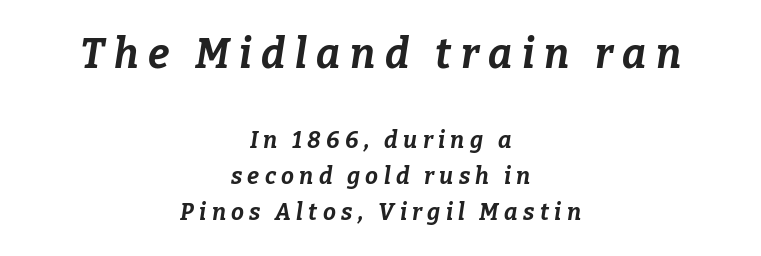
The words here are not underlined. On the weight axis this lands at bold, roughly 700. Emphasis-style slanted type is in use. Which margin do the lines hug? Neither — every line sits in the middle. The rendering inserts visible extra space after every character. The composition opens big and finishes small.
